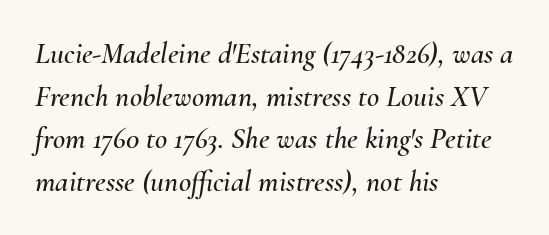
Does extra space separate the letters? No, they use regular spacing. One glance says typical: line gaps are just what's usual. Looks like regular typesetting: each glyph gets only the width it needs. The space directly below the letters is spotless. Which margin do the lines hug? The left one — the right edge is uneven. A typesetter would mark this as italic.
